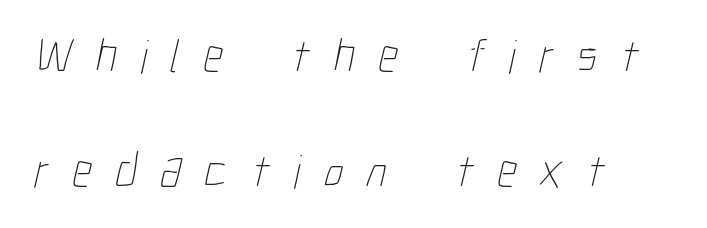
Stems and bowls with no extra thickness — not bold. Only glyphs here, with clear space below each row. Honestly, the rows look like they've been pulled way apart. Horizontal alignment here is leftward, the default for most running prose.
